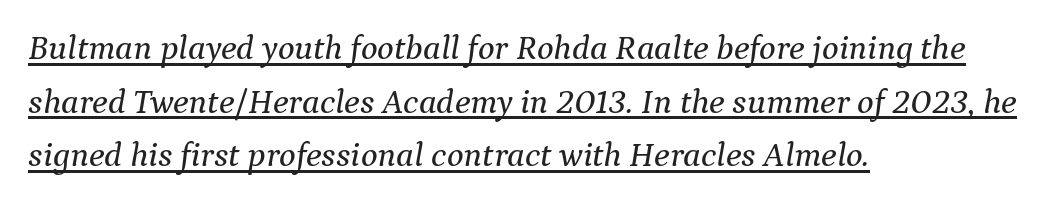
Every row of glyphs begins at an identical x-position on the left. Whoever set this chose a conventional vertical rhythm. This sample has the flowing, uneven cadence of proportional lettering. Underline: present. You can tell it's italic because the verticals aren't actually vertical. No extra tracking has been applied to these lines.
